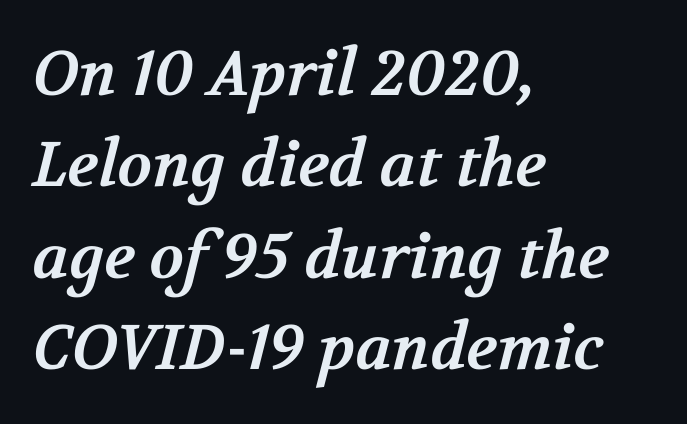
{"serif": "yes", "bold": "yes", "weight": "bold", "width": "normal", "stroke_contrast": "medium", "x_height": "medium", "monospaced": "no", "underline": "no", "align": "left", "line_spacing": "normal", "line_spacing_ratio": 1.45, "letter_spacing": "normal", "letter_spacing_em": 0.0, "glyph_px": 63}
